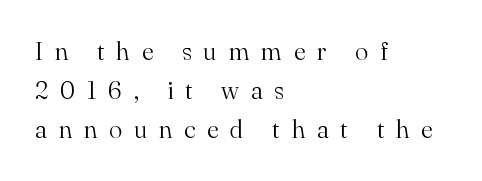
{"italic": "no", "bold": "no", "underline": "no", "align": "left", "line_spacing": "normal", "line_spacing_ratio": 1.57, "letter_spacing": "wide", "letter_spacing_em": 0.47, "glyph_px": 25}
